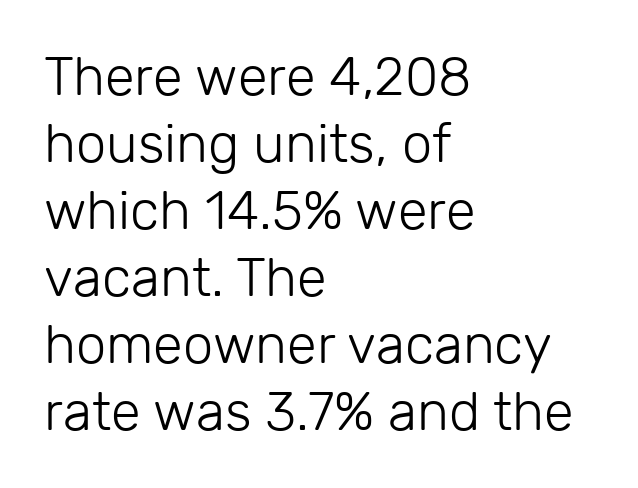
You could call the tracking neutral — neither tight nor loose. Here the designer chose a conventional face with non-uniform glyph widths. The passage shown is not underscored anywhere. Upright lettering throughout.
